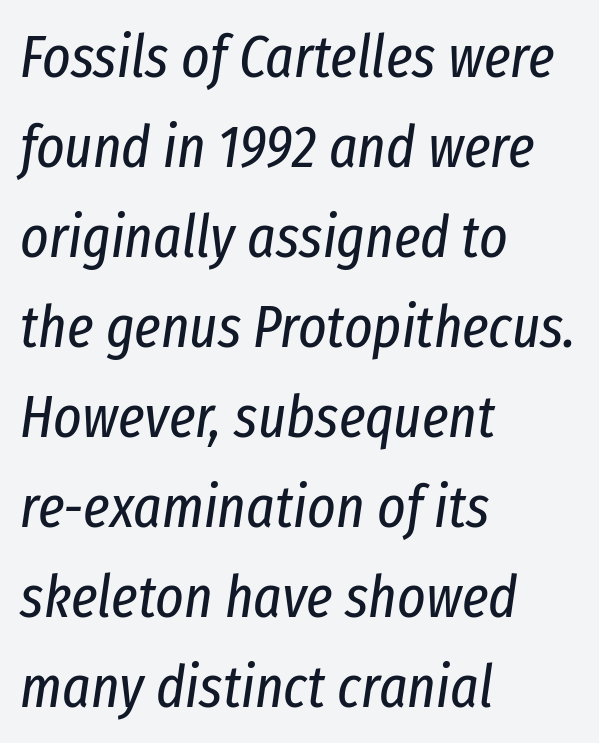
Observe the ordinary spacing: letters are neighbours, not strangers. This sample keeps an unexceptional amount of space between lines. Words float on clear page, feet unadorned. Rendered with sloped, italic letterforms. No heavy texture on the line: the type isn't bold.
